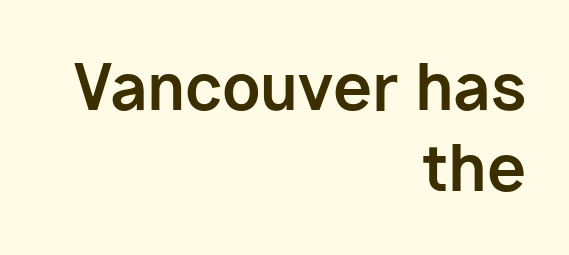
Q: Is the text bold? A: Yes.
Q: Is the text italic (slanted)? A: No, it is upright.
Q: Is the typeface a serif or a sans-serif typeface? A: Sans-serif.
Q: Is the text underlined? A: No.
Q: How is the paragraph aligned? A: Right-aligned.
Q: Is the spacing between letters normal or unusually wide? A: Normal.
Q: Is the spacing between lines tight, normal or loose? A: Normal.
Q: Width (condensed, normal, or wide)? A: Normal.
Q: Stroke contrast? A: Low.
Q: x-height? A: Medium.
Q: Monospaced? A: No.
